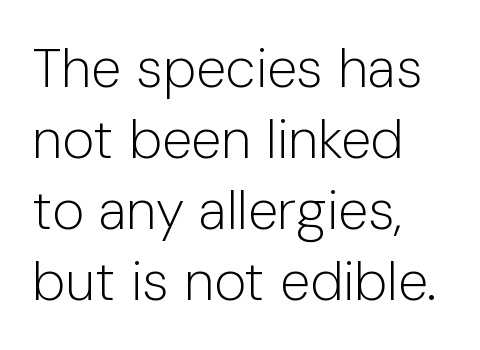
The image shows 55 px light sans-serif type, upright; set left-aligned, normal line spacing (1.29x), normal letter spacing, not underlined; low stroke contrast and a medium x-height.
